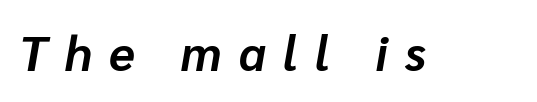
Q: Is the text bold? A: Yes.
Q: Is the text italic (slanted)? A: Yes, it leans right by about 10 degrees.
Q: Is the text underlined? A: No.
Q: Is the spacing between letters normal or unusually wide? A: Unusually wide.
Q: Width (condensed, normal, or wide)? A: Normal.
Q: Stroke contrast? A: Low.
Q: x-height? A: Medium.
Q: Monospaced? A: No.
